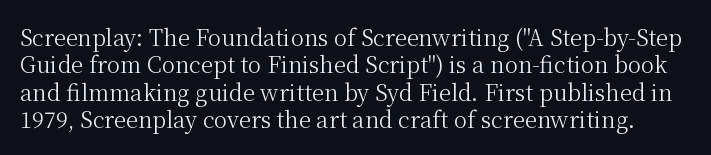
Q: Is the text bold? A: No.
Q: Is the text italic (slanted)? A: No, it is upright.
Q: Is the text underlined? A: No.
Q: Is the spacing between letters normal or unusually wide? A: Normal.
